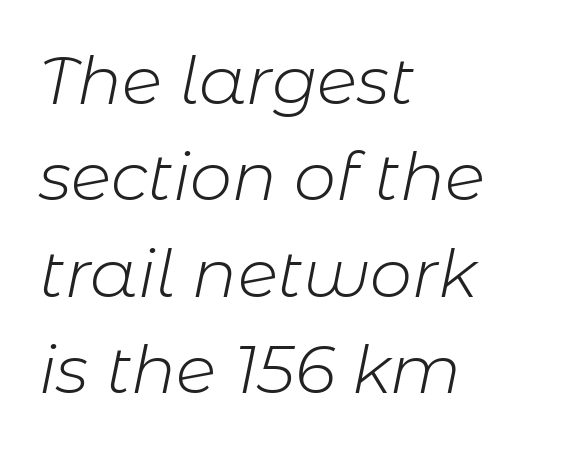
{"italic": "yes", "lean": "right", "slant_degrees": 11, "bold": "no", "weight": "light", "width": "normal", "stroke_contrast": "low", "x_height": "medium", "monospaced": "no", "underline": "no", "align": "left", "line_spacing": "normal", "line_spacing_ratio": 1.44, "letter_spacing": "normal", "letter_spacing_em": 0.0, "glyph_px": 67}
